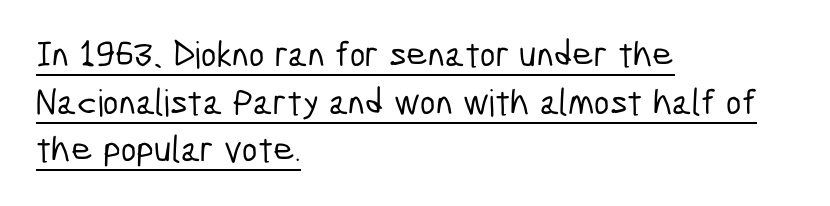
Q: Is the typeface a serif or a sans-serif typeface? A: Sans-serif.
Q: Is the text underlined? A: Yes.
Q: How is the paragraph aligned? A: Left-aligned.
Q: Is the spacing between letters normal or unusually wide? A: Normal.
Q: Is the spacing between lines tight, normal or loose? A: Normal.
Q: Width (condensed, normal, or wide)? A: Condensed.
Q: Stroke contrast? A: Low.
Q: x-height? A: Medium.
Q: Monospaced? A: No.
